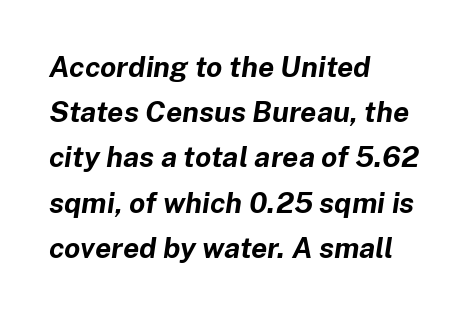
Do the characters align in a grid? No, the font is proportional. Visually the block forms a straight wall on the left and a jagged coastline on the right. Typesetter's note: full bold, strokes at maximum text heaviness. Glance below the letters and you will spot only blank space. These lines were composed using italics. The rendering uses a moderate line-height, typical for paragraphs.
